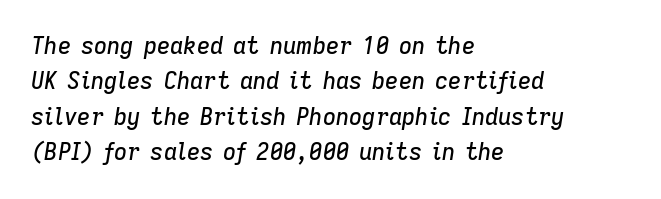
{"italic": "yes", "lean": "right", "slant_degrees": 9, "underline": "no", "align": "left", "line_spacing": "normal", "line_spacing_ratio": 1.54, "letter_spacing": "normal", "letter_spacing_em": 0.0, "glyph_px": 23}
